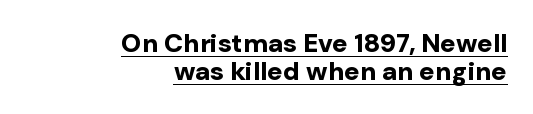
Q: Is the text bold? A: Yes.
Q: Is the text italic (slanted)? A: No, it is upright.
Q: Is the text underlined? A: Yes.
Q: How is the paragraph aligned? A: Right-aligned.
Q: Is the spacing between letters normal or unusually wide? A: Normal.
Q: Is the spacing between lines tight, normal or loose? A: Tight.
